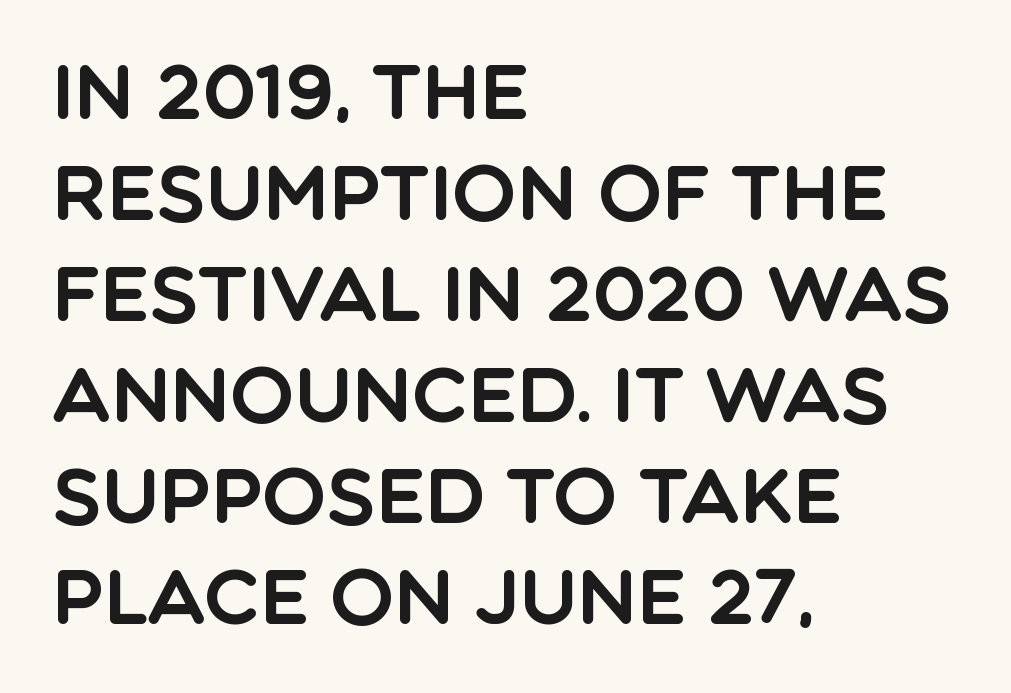
The image shows 76 px sans-serif type, upright; set left-aligned, normal line spacing (1.33x), normal letter spacing, not underlined; a large x-height.
